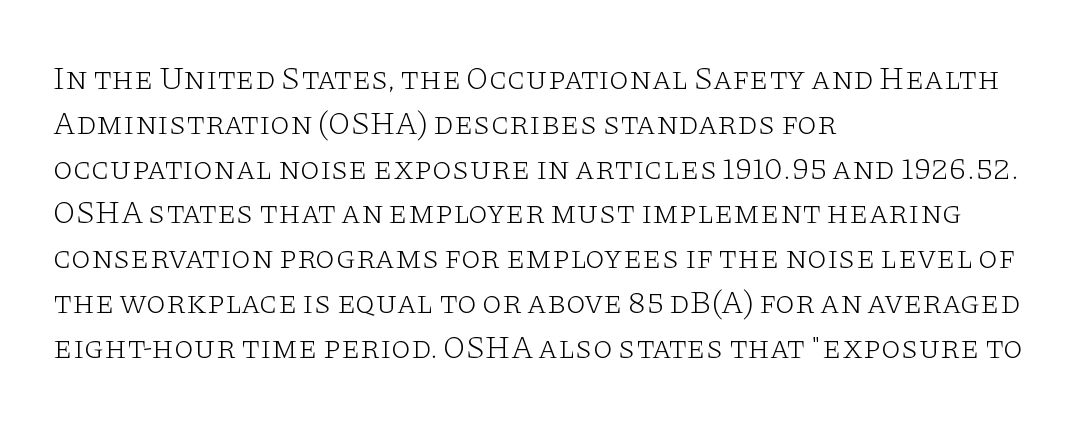
The image shows 32 px light, wide serif type, upright; set left-aligned, normal line spacing (1.4x), normal letter spacing, not underlined; low stroke contrast and a large x-height.
